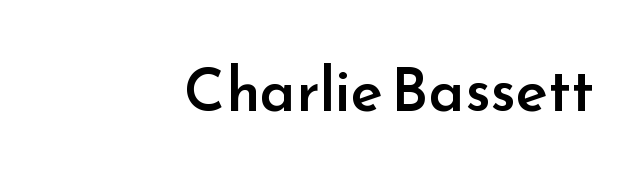
The image shows 60 px semibold sans-serif type, upright; set right-aligned, normal letter spacing, not underlined; low stroke contrast and a small x-height.
